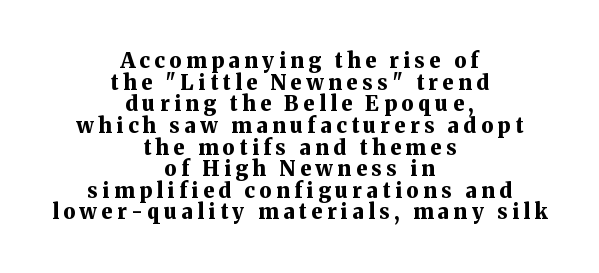
The image shows 21 px bold type, upright; set centered, tight line spacing (1.03x), unusually wide letter spacing (+0.21 em), not underlined.
